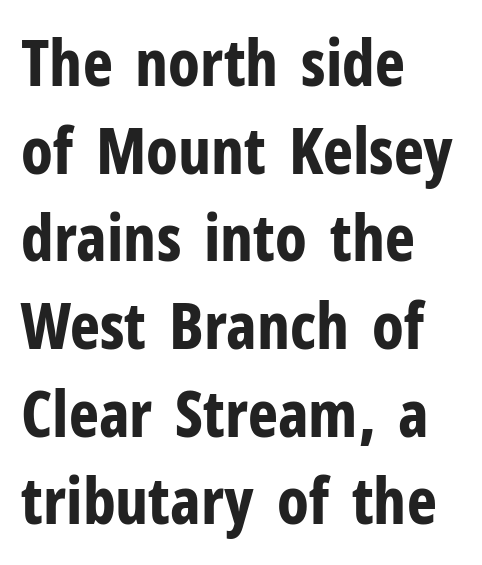
Q: Is the text bold? A: Yes.
Q: Is the text italic (slanted)? A: No, it is upright.
Q: Is the typeface a serif or a sans-serif typeface? A: Sans-serif.
Q: Is the text underlined? A: No.
Q: How is the paragraph aligned? A: Left-aligned.
Q: Is the spacing between letters normal or unusually wide? A: Normal.
Q: Is the spacing between lines tight, normal or loose? A: Normal.
Q: Width (condensed, normal, or wide)? A: Condensed.
Q: Stroke contrast? A: Low.
Q: x-height? A: Medium.
Q: Monospaced? A: No.
